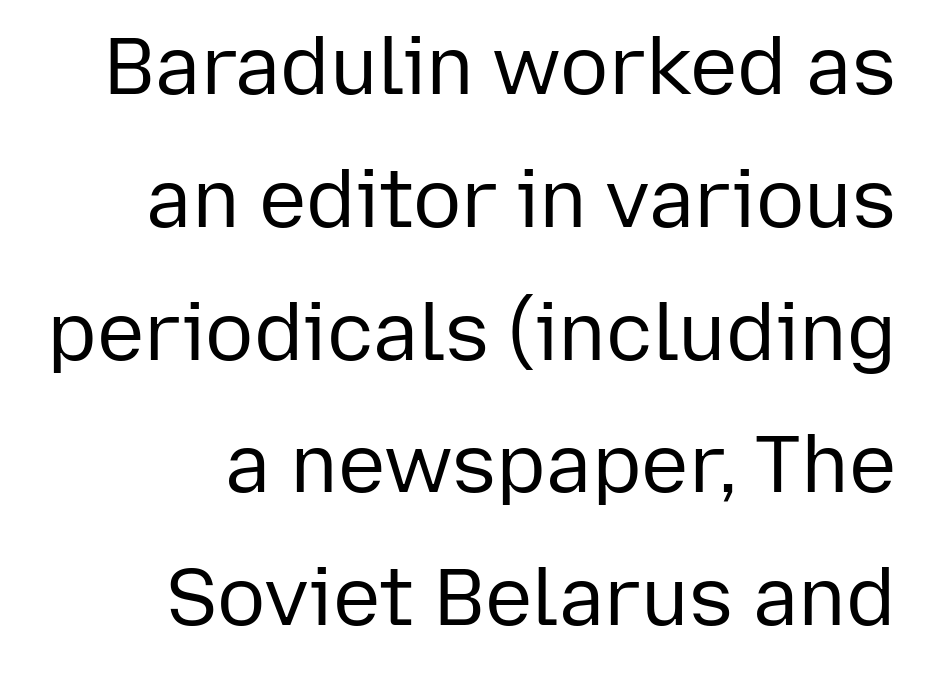
These lines are composed in type without serifs. Note the varied advance widths — an 'i' is clearly narrower than an 'm'. Quick note: underline off. This is roman type, the default non-slanted kind. Does the copy run flush right? Yes — the right margin is perfectly even. Is the stroke heavy? The answer is a plain regular-or-lighter.
